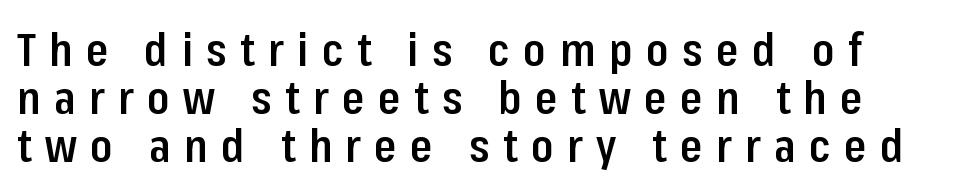
Q: Is the text bold? A: Semi-bold.
Q: Is the text italic (slanted)? A: No, it is upright.
Q: Is the typeface a serif or a sans-serif typeface? A: Sans-serif.
Q: Is the text underlined? A: No.
Q: How is the paragraph aligned? A: Left-aligned.
Q: Is the spacing between letters normal or unusually wide? A: Unusually wide.
Q: Is the spacing between lines tight, normal or loose? A: Tight.
Q: Width (condensed, normal, or wide)? A: Condensed.
Q: Stroke contrast? A: Low.
Q: x-height? A: Medium.
Q: Monospaced? A: No.
